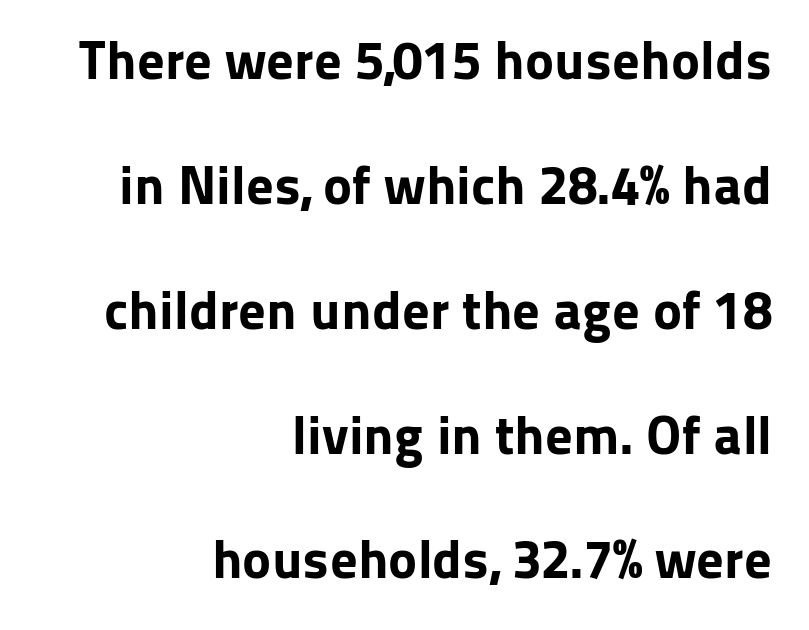
{"serif": "no", "italic": "no", "bold": "yes", "weight": "bold", "width": "normal", "stroke_contrast": "low", "x_height": "medium", "monospaced": "no", "underline": "no", "align": "right", "line_spacing": "loose", "line_spacing_ratio": 2.27, "letter_spacing": "normal", "letter_spacing_em": 0.0, "glyph_px": 55}
